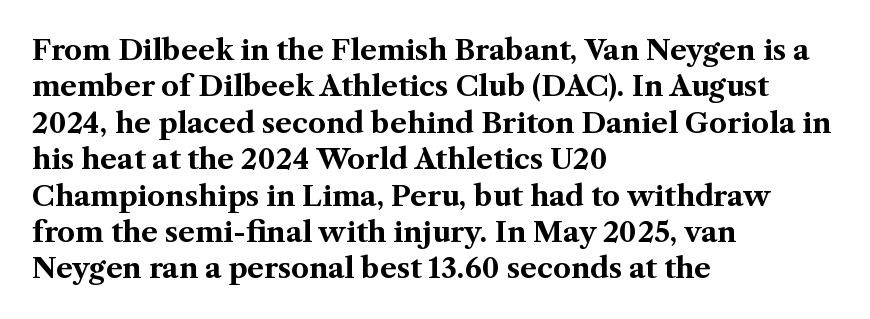
The image shows 28 px bold serif type, upright; set left-aligned, normal line spacing (1.3x), normal letter spacing, not underlined; medium stroke contrast and a medium x-height.
